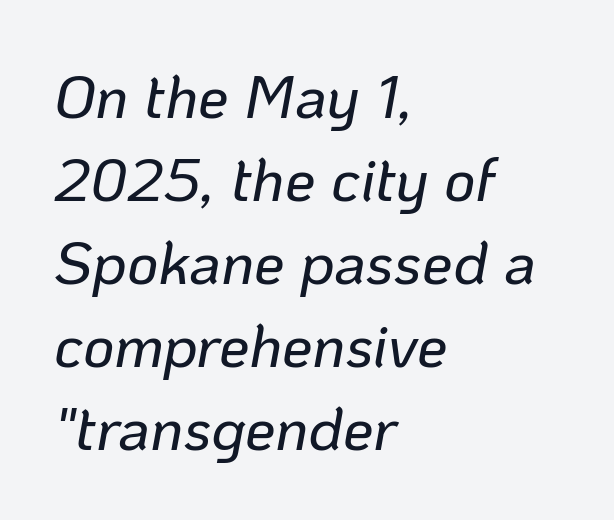
{"italic": "yes", "lean": "right", "slant_degrees": 10, "width": "normal", "stroke_contrast": "low", "x_height": "medium", "monospaced": "no", "underline": "no", "align": "left", "line_spacing": "normal", "line_spacing_ratio": 1.36, "letter_spacing": "normal", "letter_spacing_em": 0.0, "glyph_px": 61}
